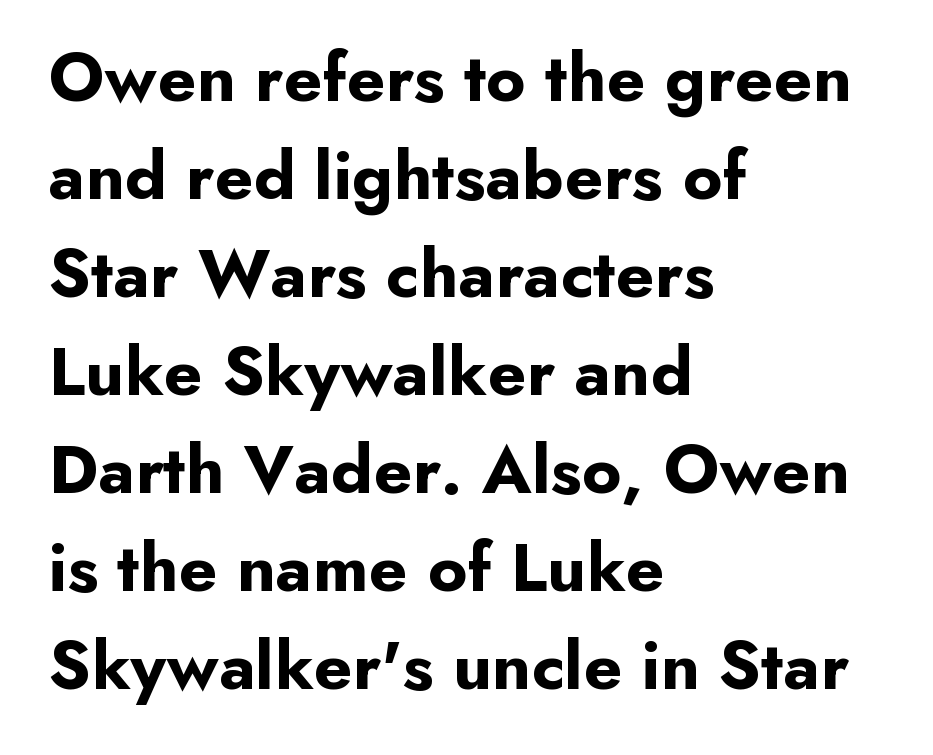
{"serif": "no", "italic": "no", "bold": "yes", "weight": "bold", "width": "normal", "stroke_contrast": "low", "x_height": "small", "monospaced": "no", "underline": "no", "align": "left", "line_spacing": "normal", "line_spacing_ratio": 1.4, "letter_spacing": "normal", "letter_spacing_em": 0.0, "glyph_px": 70}
